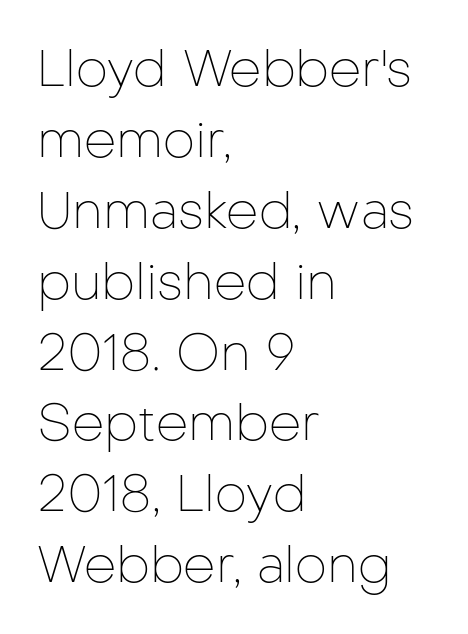
Anything drawn beneath the words? Only blank space. These lines are rendered in a variable-pitch font. Does the copy run flush right? No — it runs flush left. This reads as an unemphasized weight, regular at the heaviest. The text was rendered using a sans face with plain stroke endings. Standard letterfit; no display-style spreading of the glyphs.
